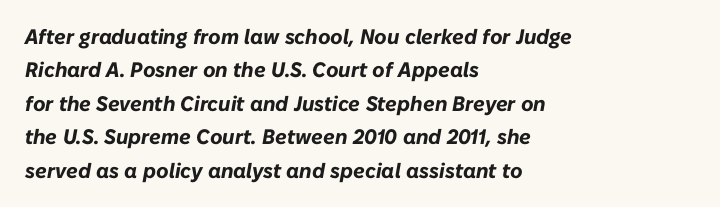
{"italic": "yes", "lean": "right", "slant_degrees": 10, "bold": "yes", "underline": "no", "align": "left", "line_spacing": "normal", "line_spacing_ratio": 1.59, "letter_spacing": "normal", "letter_spacing_em": 0.0, "glyph_px": 21}
